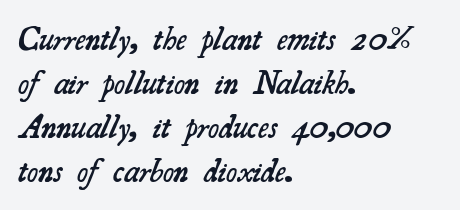
{"serif": "yes", "bold": "semi", "weight": "semibold", "width": "normal", "stroke_contrast": "medium", "x_height": "small", "monospaced": "no", "underline": "no", "align": "left", "line_spacing": "normal", "line_spacing_ratio": 1.33, "letter_spacing": "normal", "letter_spacing_em": 0.0, "glyph_px": 33}
